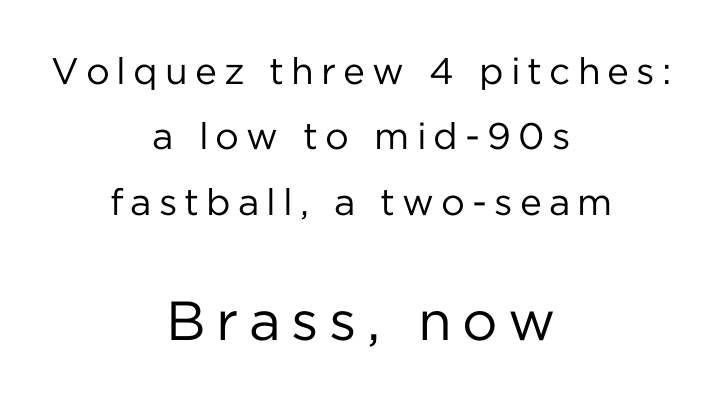
{"serif": "no", "italic": "no", "bold": "no", "weight": "regular", "width": "normal", "stroke_contrast": "low", "x_height": "medium", "monospaced": "no", "underline": "no", "align": "center", "line_spacing_ratio": 1.77, "larger_block": "second", "size_ratio": 1.49, "glyph_px": 55}
